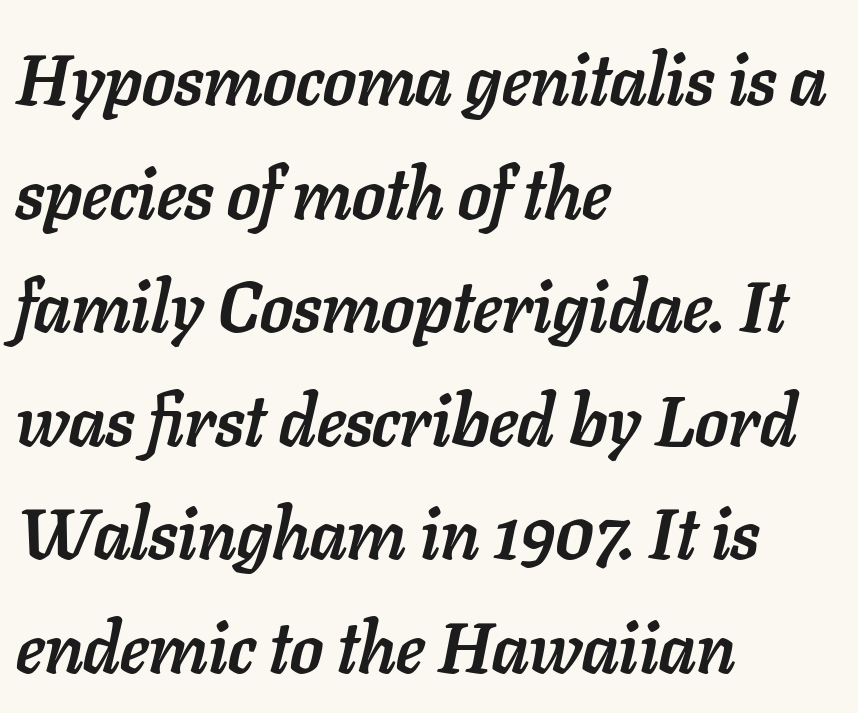
{"italic": "yes", "lean": "right", "slant_degrees": 11, "bold": "yes", "weight": "semibold", "width": "normal", "stroke_contrast": "low", "x_height": "medium", "monospaced": "no", "underline": "no", "align": "left", "line_spacing": "normal", "line_spacing_ratio": 1.6, "letter_spacing": "normal", "letter_spacing_em": 0.0, "glyph_px": 71}
